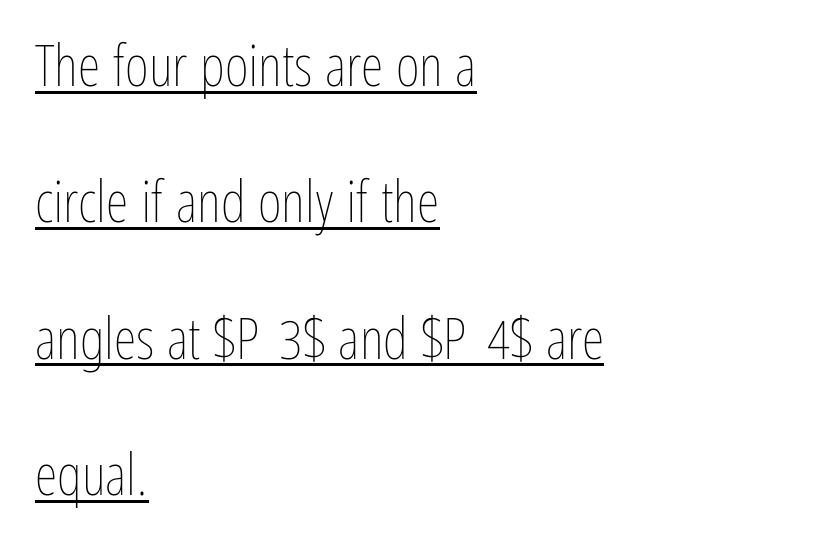
{"italic": "no", "bold": "no", "weight": "thin", "width": "condensed", "stroke_contrast": "low", "x_height": "medium", "monospaced": "no", "underline": "yes", "align": "left", "line_spacing": "loose", "line_spacing_ratio": 2.35, "letter_spacing": "normal", "letter_spacing_em": 0.0, "glyph_px": 58}
